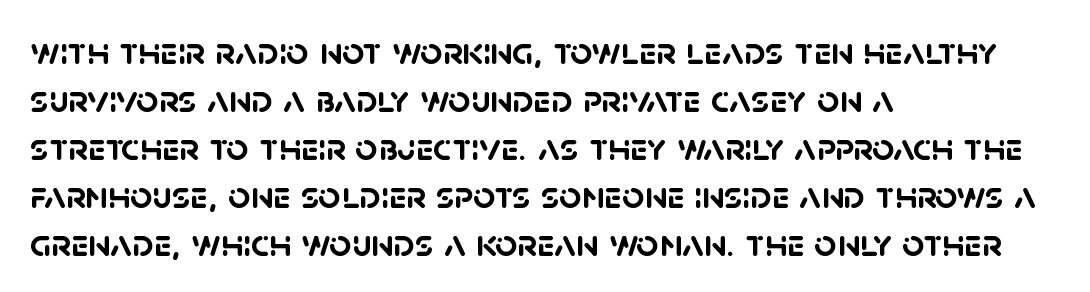
Q: Is the text bold? A: Yes.
Q: Is the typeface a serif or a sans-serif typeface? A: Sans-serif.
Q: Is the text underlined? A: No.
Q: How is the paragraph aligned? A: Left-aligned.
Q: Is the spacing between letters normal or unusually wide? A: Normal.
Q: Width (condensed, normal, or wide)? A: Normal.
Q: Stroke contrast? A: Low.
Q: x-height? A: Large.
Q: Monospaced? A: No.
